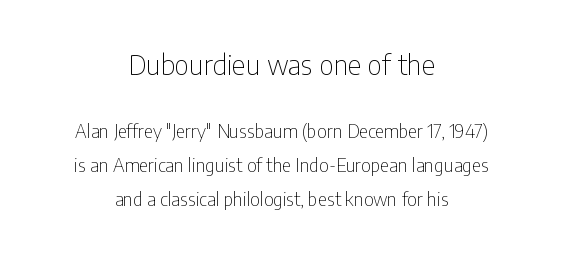
Q: Is the text bold? A: No.
Q: Is the text italic (slanted)? A: No, it is upright.
Q: Is the text underlined? A: No.
Q: How is the paragraph aligned? A: Centered.
Q: Is the spacing between letters normal or unusually wide? A: Normal.
Q: Which block of text is set in a larger size, the first (top) or the second (bottom)? A: The first (top) one.
